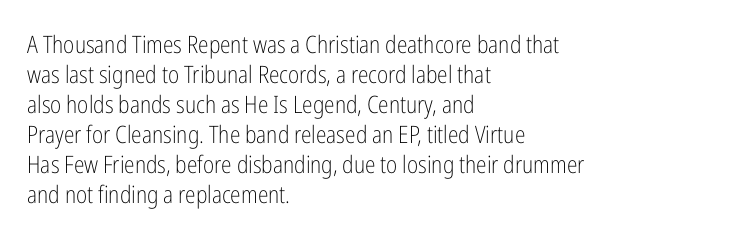
{"italic": "no", "bold": "no", "underline": "no", "align": "left", "line_spacing": "normal", "line_spacing_ratio": 1.25, "letter_spacing": "normal", "letter_spacing_em": 0.0, "glyph_px": 24}
